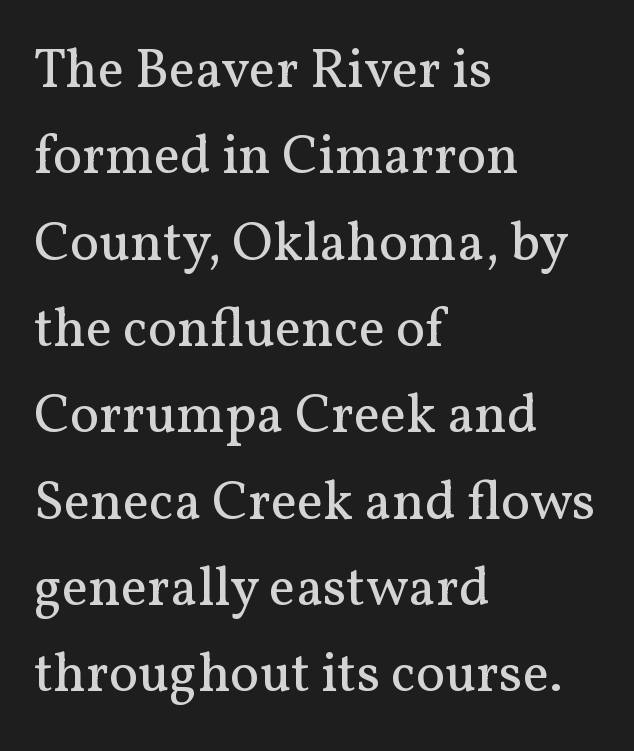
The gaps between neighbouring characters are ordinary and unremarkable. Has an underline been added? It has not. A typesetter would label this face a serif. All the whitespace from short lines collects on the right. A typesetter would call this proportional, since set widths differ per character.
